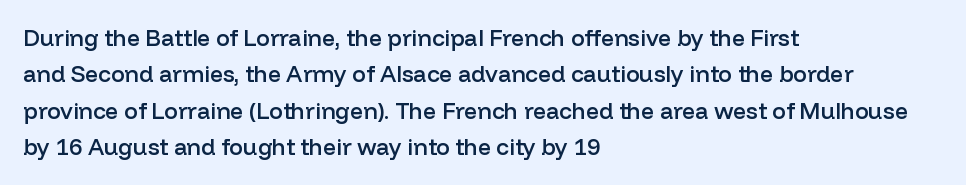
{"italic": "no", "bold": "semi", "underline": "no", "align": "left", "line_spacing": "normal", "line_spacing_ratio": 1.58, "letter_spacing": "normal", "letter_spacing_em": 0.0, "glyph_px": 23}
